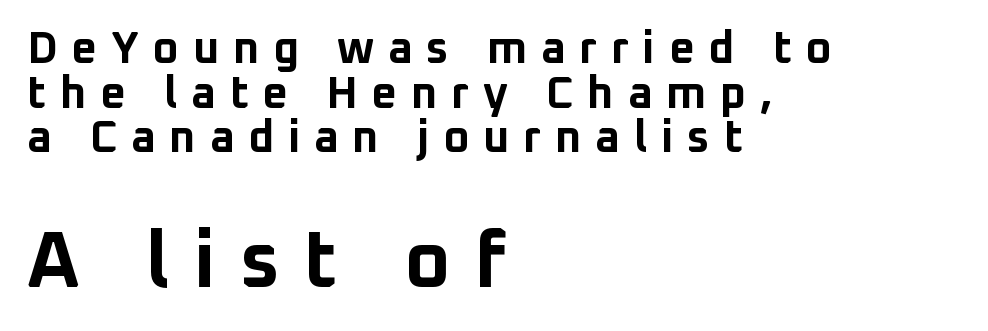
Reading down the column, the eye jumps only a short way to each next line. Visually the block forms a straight wall on the left and a jagged coastline on the right. A typesetter would call this proportional, since set widths differ per character. The letterforms stand isolated, each surrounded by extra space. Every character sits straight up, as roman type does. These two chunks differ in scale, with the bottom chunk taking the larger measure.
